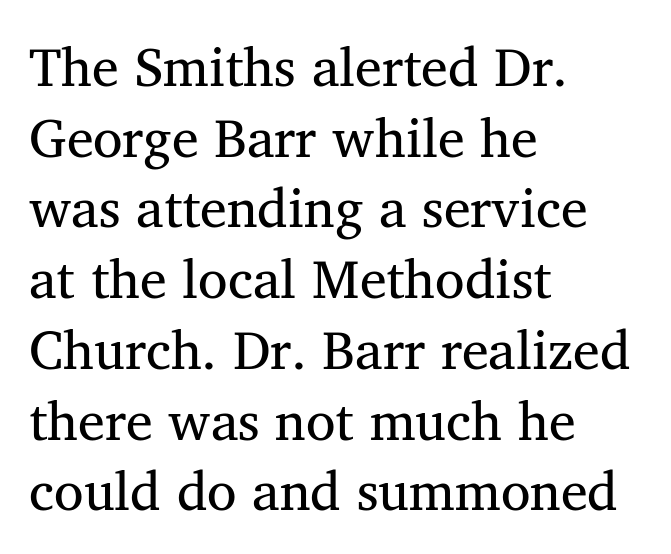
The image shows 54 px regular-weight serif type; set left-aligned, normal line spacing (1.31x), normal letter spacing, not underlined; medium stroke contrast and a medium x-height.
